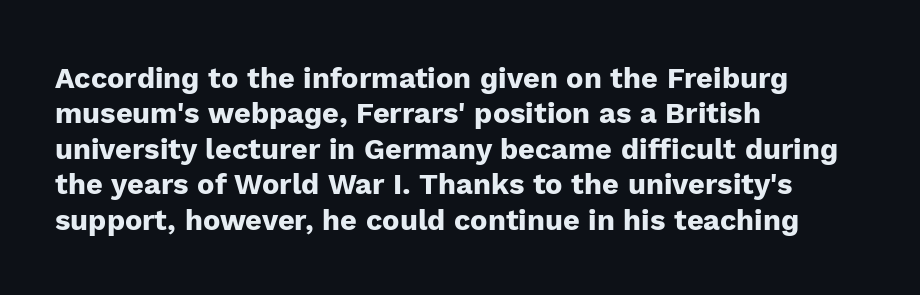
The image shows 29 px heavy sans-serif type, upright; set left-aligned, line spacing 1.22x, normal letter spacing, not underlined; low stroke contrast and a medium x-height.
